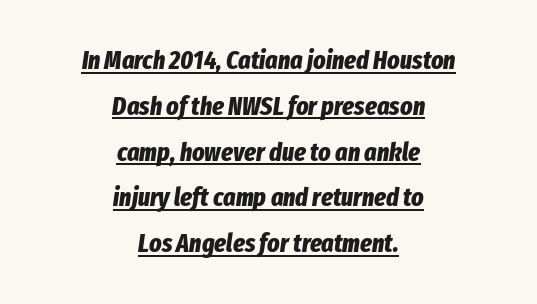
Has an underline been added? It has. Notice how the passage keeps no hard edge, just a central spine. Nobody touched the tracking dial on this one. An italicized treatment has been applied to the whole sample. In terms of weight, the rendering is a true, heavy bold.
